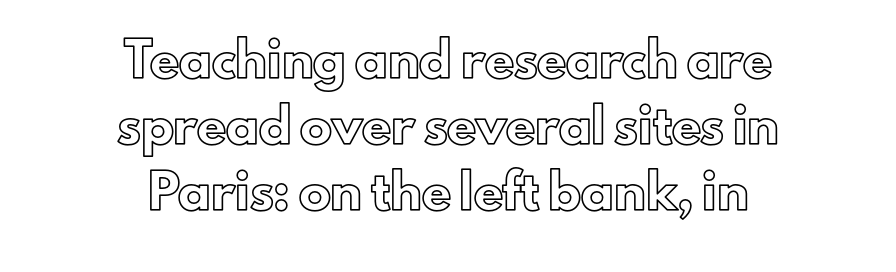
A typesetter would call this proportional, since set widths differ per character. This is roman type, the default non-slanted kind. Caption: multi-line text, centered on the measure. A bare baseline throughout the passage.
